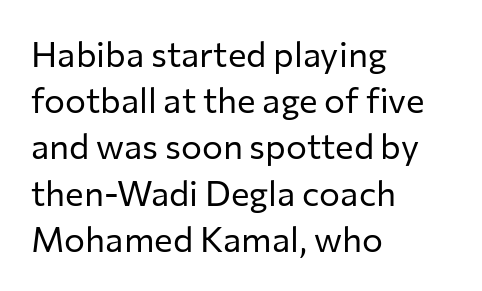
Q: Is the text bold? A: No.
Q: Is the text italic (slanted)? A: No, it is upright.
Q: Is the typeface a serif or a sans-serif typeface? A: Sans-serif.
Q: Is the text underlined? A: No.
Q: How is the paragraph aligned? A: Left-aligned.
Q: Is the spacing between letters normal or unusually wide? A: Normal.
Q: Is the spacing between lines tight, normal or loose? A: Normal.
Q: Width (condensed, normal, or wide)? A: Normal.
Q: Stroke contrast? A: Low.
Q: x-height? A: Medium.
Q: Monospaced? A: No.
